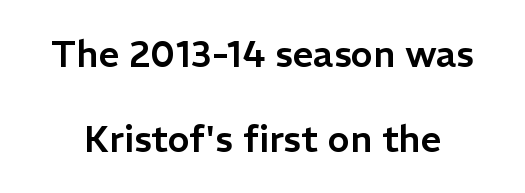
{"serif": "no", "italic": "no", "width": "normal", "stroke_contrast": "low", "x_height": "medium", "monospaced": "no", "underline": "no", "line_spacing": "loose", "line_spacing_ratio": 2.3, "letter_spacing": "normal", "letter_spacing_em": 0.0, "glyph_px": 37}
